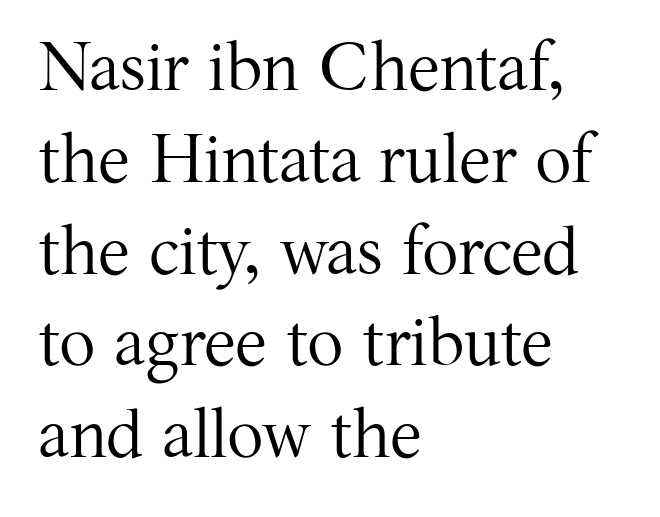
Q: Is the text bold? A: No.
Q: Is the text italic (slanted)? A: No, it is upright.
Q: Is the typeface a serif or a sans-serif typeface? A: Serif.
Q: Is the text underlined? A: No.
Q: How is the paragraph aligned? A: Left-aligned.
Q: Is the spacing between letters normal or unusually wide? A: Normal.
Q: Is the spacing between lines tight, normal or loose? A: Normal.
Q: Width (condensed, normal, or wide)? A: Normal.
Q: Stroke contrast? A: Medium.
Q: x-height? A: Medium.
Q: Monospaced? A: No.
